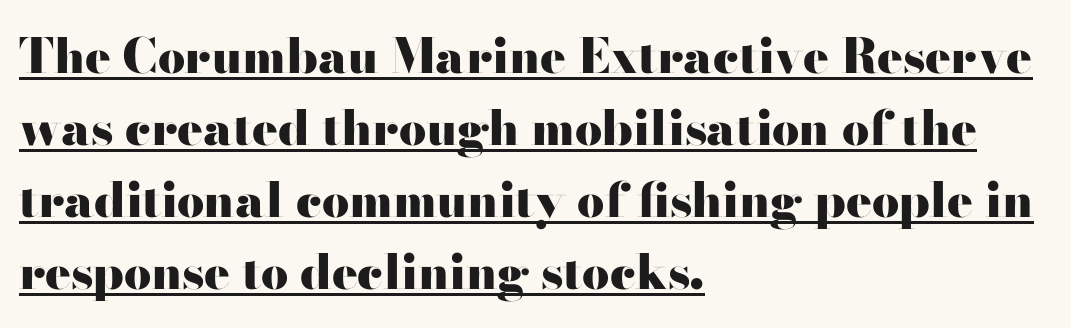
The rendering uses natural spacing where letterforms have individual widths. Notice how the passage keeps a crisp vertical edge on the left only. Heavy-handed strokes throughout: this text is bold. Observe the absence of serifs on each vertical stroke in this sample. If you drew a line through each stem, it would be perfectly vertical.
